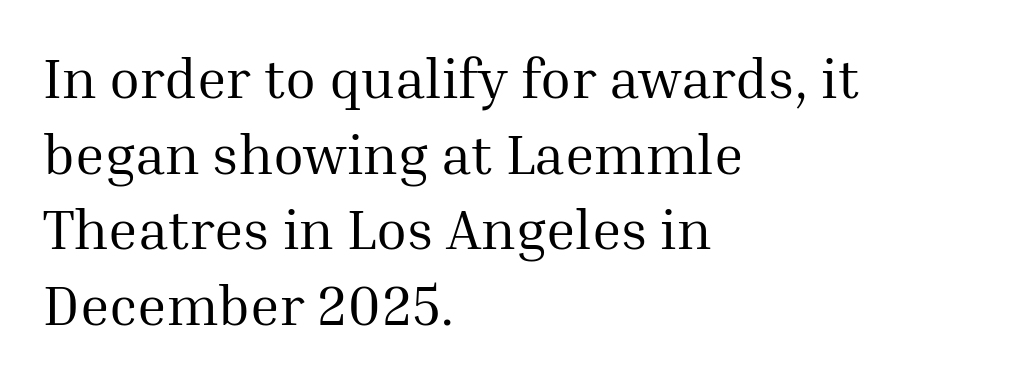
{"serif": "yes", "italic": "no", "bold": "no", "weight": "regular", "width": "normal", "stroke_contrast": "medium", "x_height": "medium", "monospaced": "no", "underline": "no", "align": "left", "line_spacing": "normal", "line_spacing_ratio": 1.35, "letter_spacing": "normal", "letter_spacing_em": 0.0, "glyph_px": 56}
